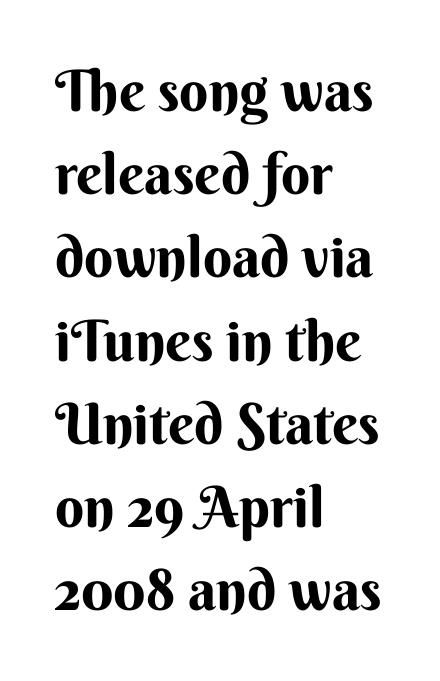
The image shows 57 px sans-serif type, upright; set left-aligned, normal line spacing (1.46x), normal letter spacing, not underlined; medium stroke contrast and a small x-height.
